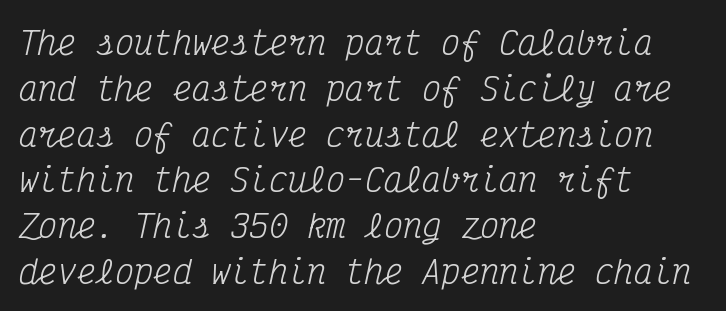
Q: Is the text bold? A: No.
Q: Is the text italic (slanted)? A: Yes, it leans right by about 12 degrees.
Q: Is the typeface a serif or a sans-serif typeface? A: Serif.
Q: Is the text underlined? A: No.
Q: How is the paragraph aligned? A: Left-aligned.
Q: Is the spacing between letters normal or unusually wide? A: Normal.
Q: Is the spacing between lines tight, normal or loose? A: Normal.
Q: Width (condensed, normal, or wide)? A: Condensed.
Q: Stroke contrast? A: Medium.
Q: x-height? A: Medium.
Q: Monospaced? A: Yes.
